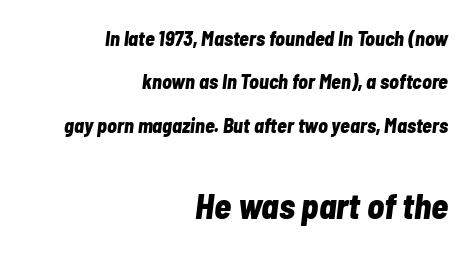
Underlining? Definitely not there. You'd pick this weight for a headline — it's a proper bold. Spacing verdict: proportional, widths tailored to each character. The specimen reads as italic at a glance.
